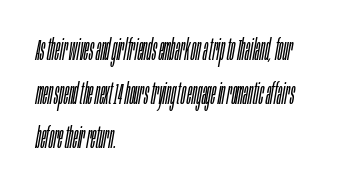
Q: Is the text bold? A: No.
Q: Is the text italic (slanted)? A: Yes, it leans right by about 10 degrees.
Q: Is the text underlined? A: No.
Q: How is the paragraph aligned? A: Left-aligned.
Q: Is the spacing between letters normal or unusually wide? A: Normal.
Q: Is the spacing between lines tight, normal or loose? A: Normal.
Q: Width (condensed, normal, or wide)? A: Condensed.
Q: Stroke contrast? A: Low.
Q: x-height? A: Large.
Q: Monospaced? A: No.
